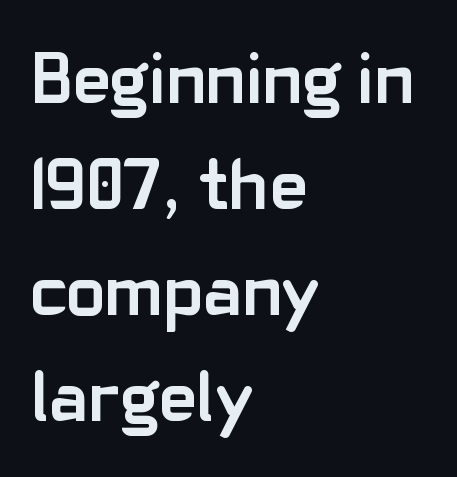
{"serif": "no", "italic": "no", "bold": "yes", "weight": "semibold", "width": "normal", "stroke_contrast": "low", "x_height": "medium", "monospaced": "no", "underline": "no", "align": "left", "line_spacing": "normal", "line_spacing_ratio": 1.47, "letter_spacing": "normal", "letter_spacing_em": 0.0, "glyph_px": 72}
